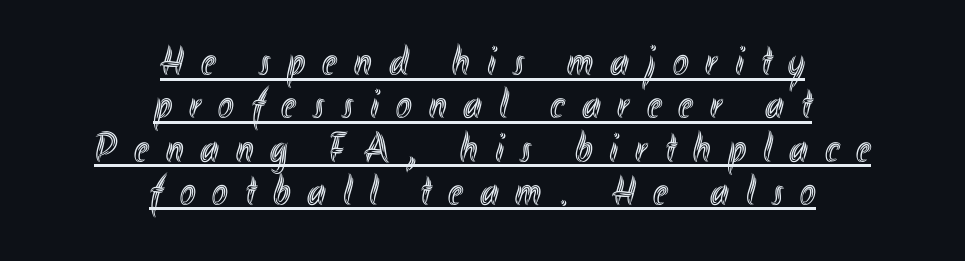
The image shows 42 px condensed type; set centered, tight line spacing (1.03x), unusually wide letter spacing (+0.41 em), underlined; a small x-height.
